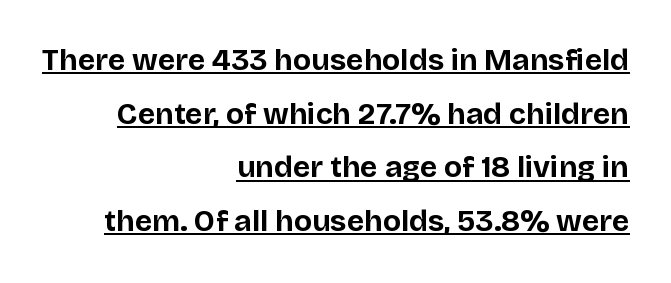
{"serif": "no", "italic": "no", "bold": "yes", "weight": "bold", "width": "normal", "stroke_contrast": "low", "x_height": "large", "monospaced": "no", "underline": "yes", "align": "right", "line_spacing_ratio": 1.79, "letter_spacing": "normal", "letter_spacing_em": 0.0, "glyph_px": 30}
